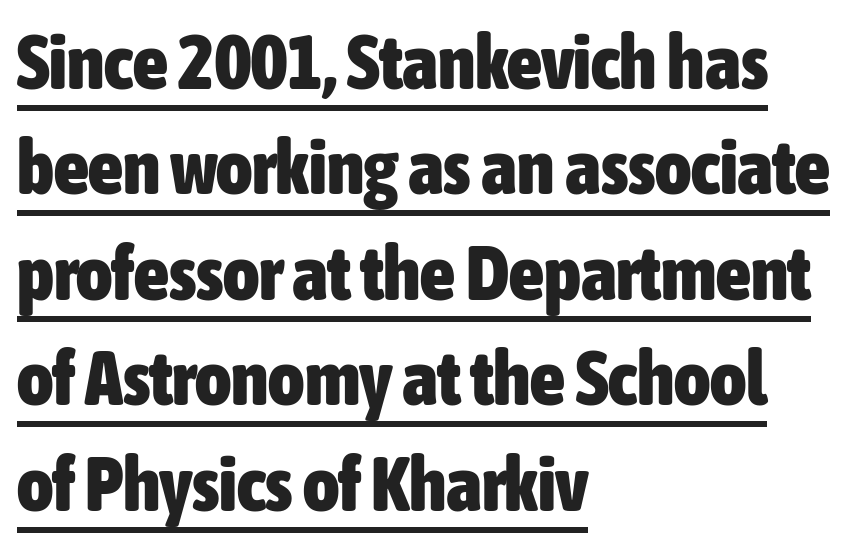
The rendering shows plain stroke endings on the letterforms — a sans-serif design. Somebody hit Ctrl+U on this one — the words are underlined. A full-strength bold gives these letters their thick strokes. Style check: upright.
